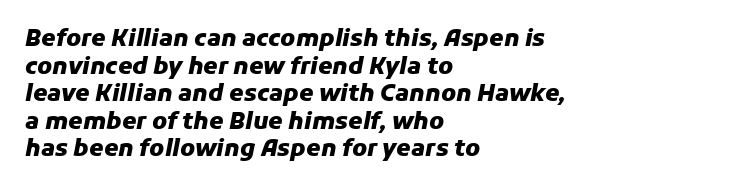
It's the slanting kind of type. The area under the type is left untouched. A dark, heavy texture on the line: the type is bold. The horizontal fit of the characters is conventional and even.
